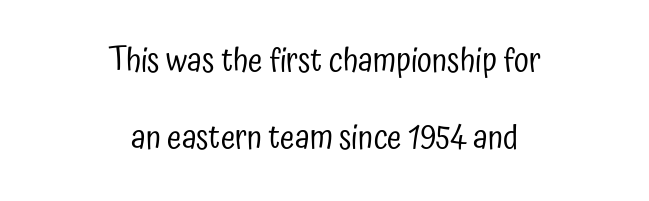
{"serif": "no", "italic": "no", "bold": "no", "weight": "regular", "width": "condensed", "stroke_contrast": "low", "x_height": "medium", "monospaced": "no", "underline": "no", "align": "center", "line_spacing": "loose", "line_spacing_ratio": 2.34, "letter_spacing": "normal", "letter_spacing_em": 0.0, "glyph_px": 33}
